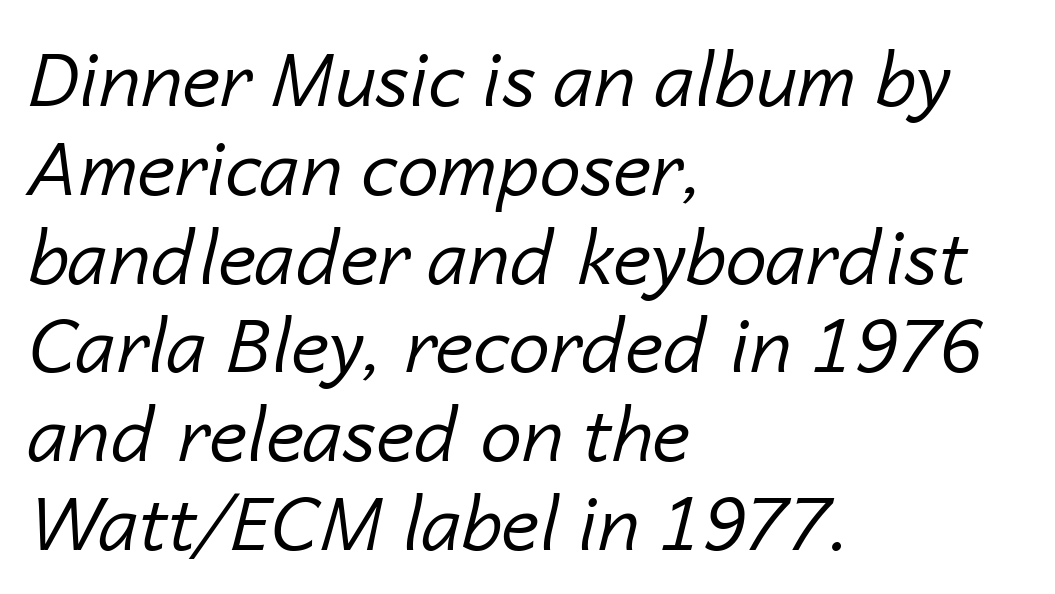
There's an unmistakable incline to the writing here. Letters have the restrained weight of plain body copy at most. Rule under the text: the space is simply empty. Each letter keeps its own natural width here, so spacing adapts to shape.
